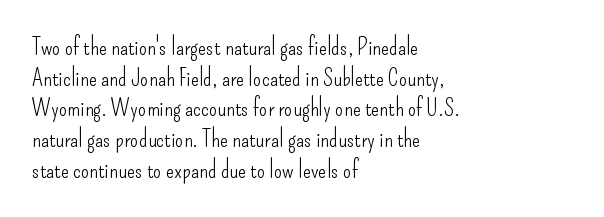
The image shows 24 px text type, upright; set left-aligned, normal line spacing (1.28x), normal letter spacing, not underlined.
